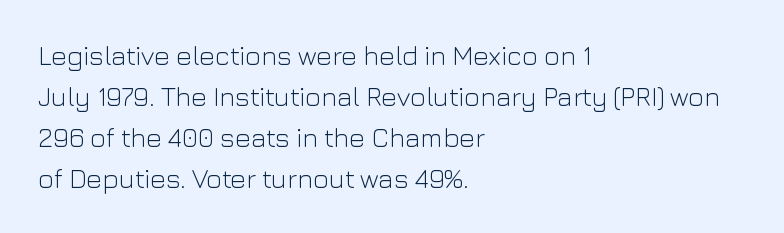
{"italic": "no", "bold": "no", "underline": "no", "align": "left", "line_spacing": "normal", "line_spacing_ratio": 1.52, "letter_spacing": "normal", "letter_spacing_em": 0.0, "glyph_px": 27}
